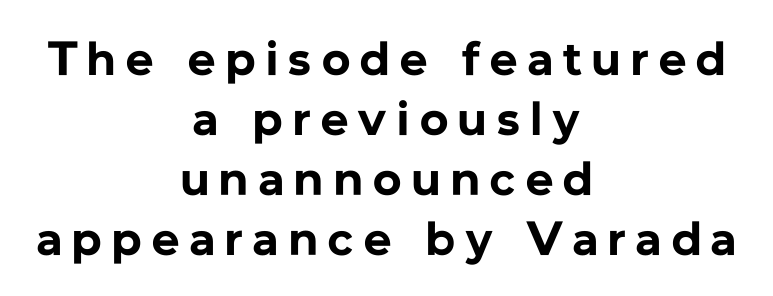
Q: Is the text bold? A: Yes.
Q: Is the text italic (slanted)? A: No, it is upright.
Q: Is the typeface a serif or a sans-serif typeface? A: Sans-serif.
Q: Is the text underlined? A: No.
Q: How is the paragraph aligned? A: Centered.
Q: Is the spacing between letters normal or unusually wide? A: Unusually wide.
Q: Is the spacing between lines tight, normal or loose? A: Normal.
Q: Width (condensed, normal, or wide)? A: Normal.
Q: Stroke contrast? A: Low.
Q: x-height? A: Medium.
Q: Monospaced? A: No.
